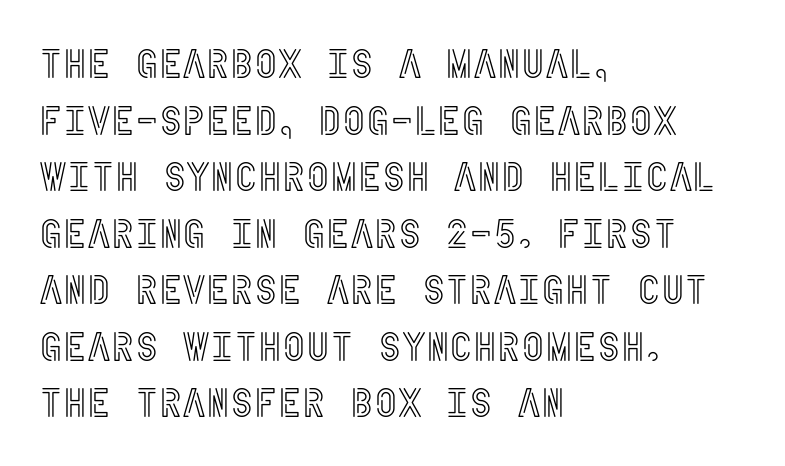
Q: Is the text italic (slanted)? A: No, it is upright.
Q: Is the text underlined? A: No.
Q: How is the paragraph aligned? A: Left-aligned.
Q: Is the spacing between letters normal or unusually wide? A: Normal.
Q: Is the spacing between lines tight, normal or loose? A: Normal.
Q: Width (condensed, normal, or wide)? A: Condensed.
Q: x-height? A: Large.
